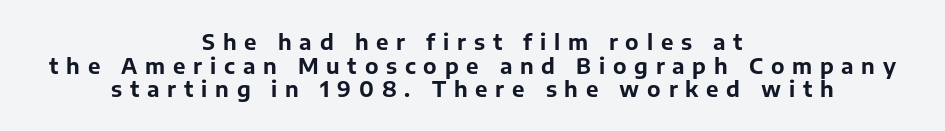
The image shows 21 px bold type, upright; set centered, tight line spacing (1.12x), unusually wide letter spacing (+0.37 em), not underlined.
